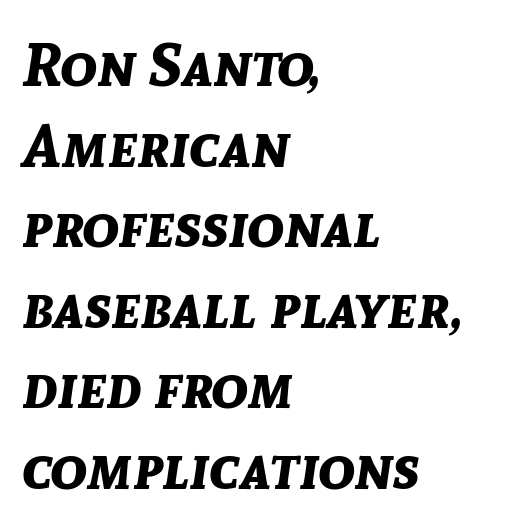
The image shows 61 px bold type, italic (leaning right); set left-aligned, normal line spacing (1.32x), normal letter spacing, not underlined; low stroke contrast and a medium x-height.
